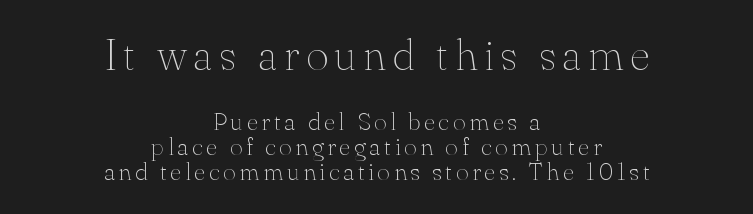
Q: Is the text bold? A: No.
Q: Is the text italic (slanted)? A: No, it is upright.
Q: Is the typeface a serif or a sans-serif typeface? A: Serif.
Q: Is the text underlined? A: No.
Q: How is the paragraph aligned? A: Centered.
Q: Is the spacing between lines tight, normal or loose? A: Tight.
Q: Which block of text is set in a larger size, the first (top) or the second (bottom)? A: The first (top) one.
Q: Width (condensed, normal, or wide)? A: Normal.
Q: Stroke contrast? A: Medium.
Q: x-height? A: Small.
Q: Monospaced? A: No.
